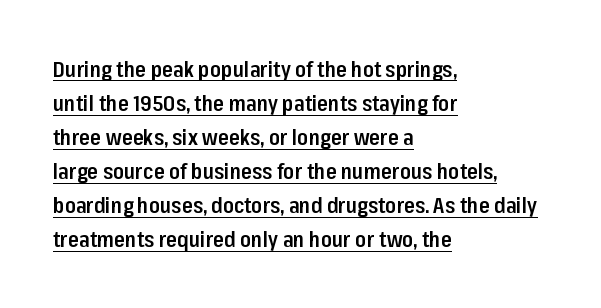
{"italic": "no", "bold": "semi", "underline": "yes", "align": "left", "line_spacing": "normal", "line_spacing_ratio": 1.55, "letter_spacing": "normal", "letter_spacing_em": 0.0, "glyph_px": 22}
